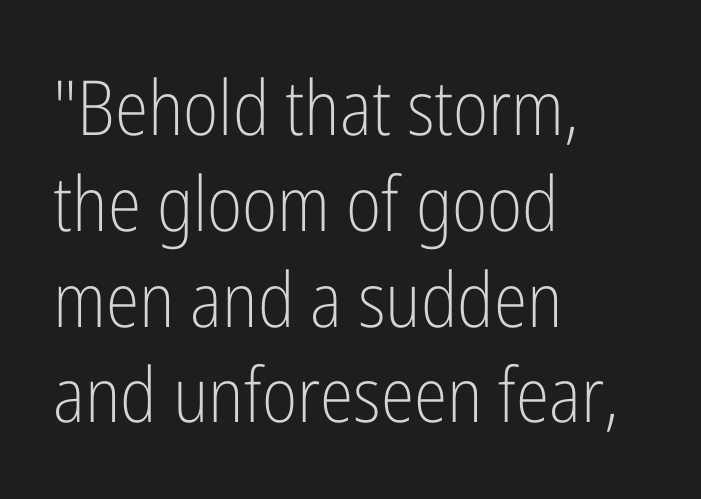
The image shows 76 px light, condensed sans-serif type, upright; set left-aligned, normal line spacing (1.26x), normal letter spacing, not underlined; low stroke contrast and a medium x-height.
